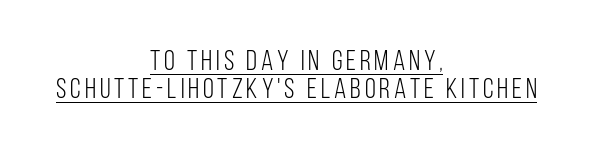
The typography opts for an upright posture over an oblique one. Each line of the rendering has a horizontal stroke beneath the glyphs. Font category for this specimen: sans-serif. The typesetting does not lean heavy: it is not bold. Line spacing here is tight.
